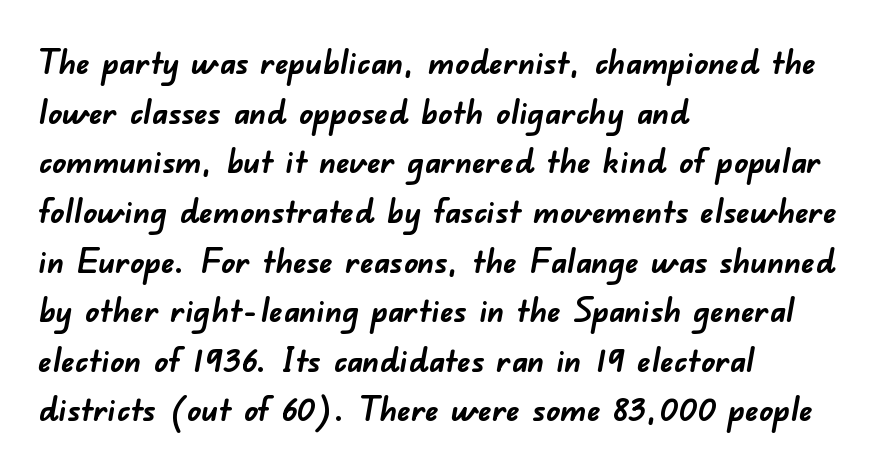
The image shows 34 px semibold sans-serif type; set left-aligned, normal line spacing (1.46x), normal letter spacing, not underlined; low stroke contrast and a small x-height.
